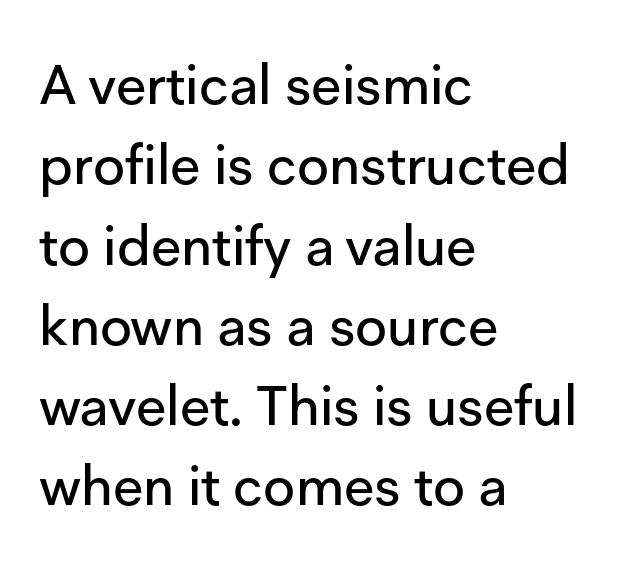
{"serif": "no", "italic": "no", "width": "normal", "stroke_contrast": "low", "x_height": "medium", "monospaced": "no", "underline": "no", "align": "left", "line_spacing": "normal", "line_spacing_ratio": 1.46, "letter_spacing": "normal", "letter_spacing_em": 0.0, "glyph_px": 55}
